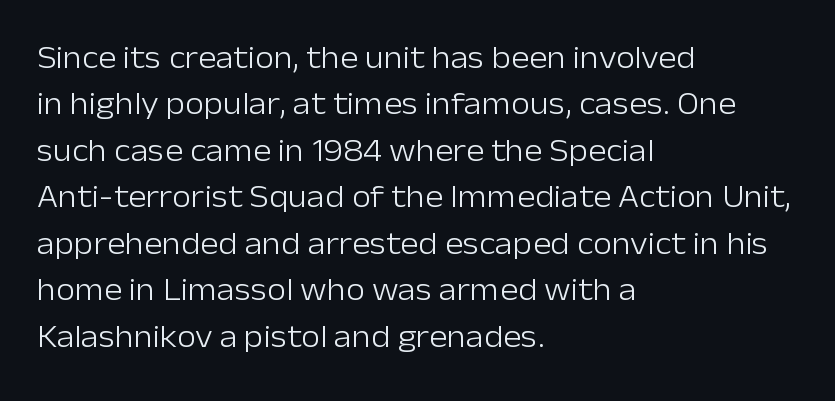
{"serif": "no", "italic": "no", "bold": "no", "weight": "light", "width": "normal", "stroke_contrast": "low", "x_height": "medium", "monospaced": "no", "underline": "no", "align": "left", "line_spacing": "normal", "line_spacing_ratio": 1.5, "letter_spacing": "normal", "letter_spacing_em": 0.0, "glyph_px": 31}
